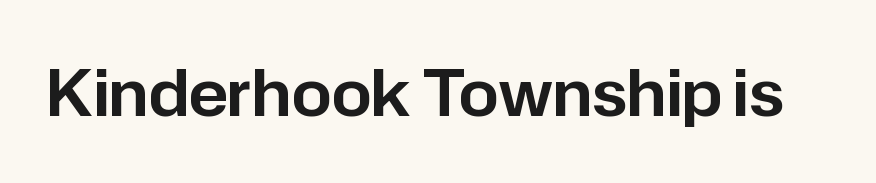
Inter-character spacing is left at the font's built-in metrics. Looks like regular typesetting: each glyph gets only the width it needs. The lettering stays uniformly vertical, giving the passage a roman look. A bare baseline throughout the passage. Observe the absence of serifs on each vertical stroke in this sample.
